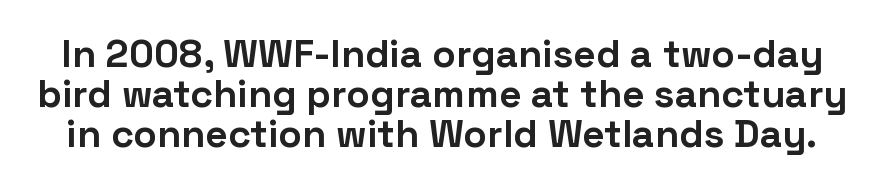
The image shows 39 px bold sans-serif type, upright; set tight line spacing (1.03x), normal letter spacing, not underlined; low stroke contrast and a medium x-height.
